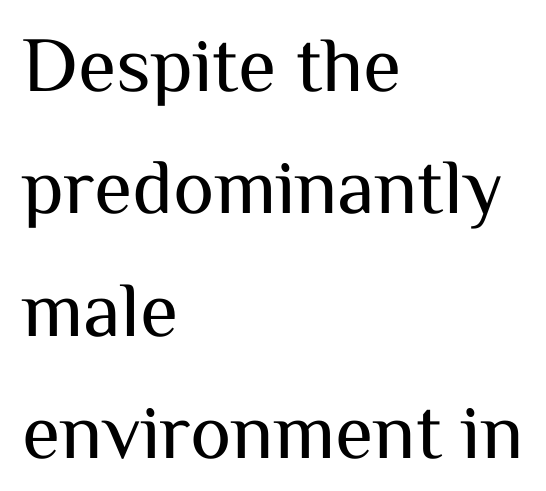
{"serif": "no", "italic": "no", "bold": "no", "weight": "regular", "width": "normal", "stroke_contrast": "medium", "x_height": "medium", "monospaced": "no", "underline": "no", "align": "left", "line_spacing": "normal", "line_spacing_ratio": 1.57, "letter_spacing": "normal", "letter_spacing_em": 0.0, "glyph_px": 78}
